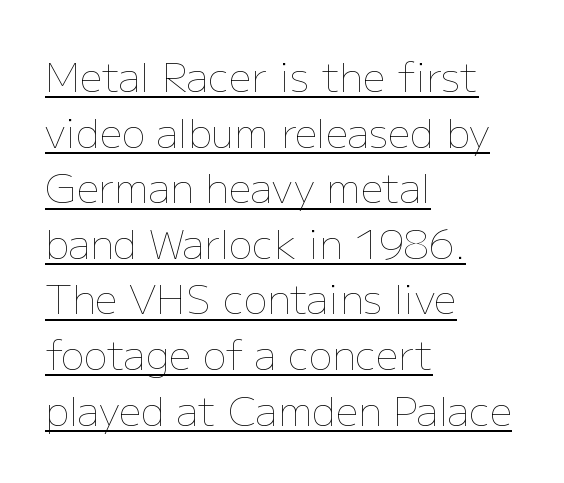
The image shows 40 px thin type, upright; set left-aligned, normal line spacing (1.39x), normal letter spacing, underlined; low stroke contrast and a medium x-height.
